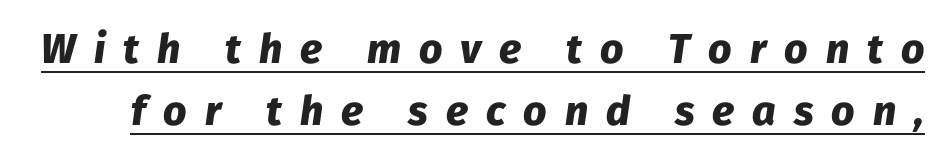
Plenty of ink on the page — the face is bold. These lines are rendered in a variable-pitch font. Tracking value appears strongly positive — letters spread wide. Each line of the rendering has a horizontal stroke beneath the glyphs. Each new line begins a customary step beneath the previous one. The axis of the letterforms is tilted away from vertical.
